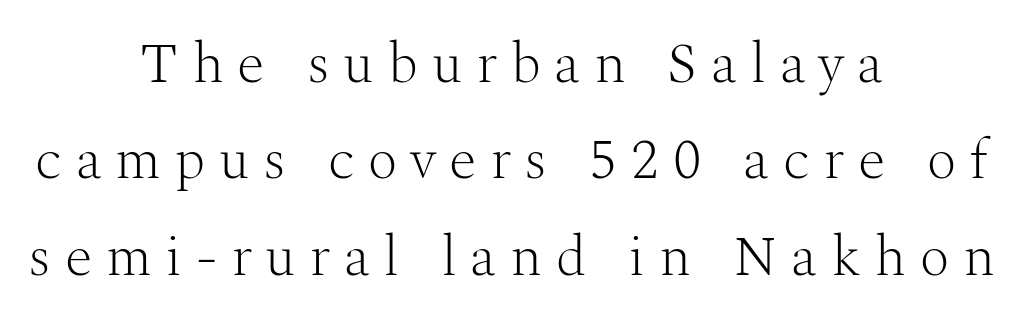
The image shows 57 px light serif type, upright; set centered, normal line spacing (1.69x), unusually wide letter spacing (+0.24 em), not underlined; medium stroke contrast and a medium x-height.
